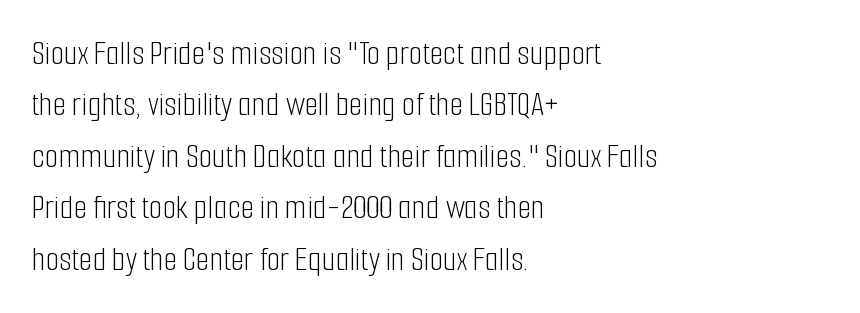
{"serif": "no", "italic": "no", "bold": "no", "weight": "light", "width": "condensed", "stroke_contrast": "low", "x_height": "medium", "monospaced": "no", "underline": "no", "align": "left", "line_spacing": "normal", "line_spacing_ratio": 1.47, "letter_spacing": "normal", "letter_spacing_em": 0.0, "glyph_px": 35}
